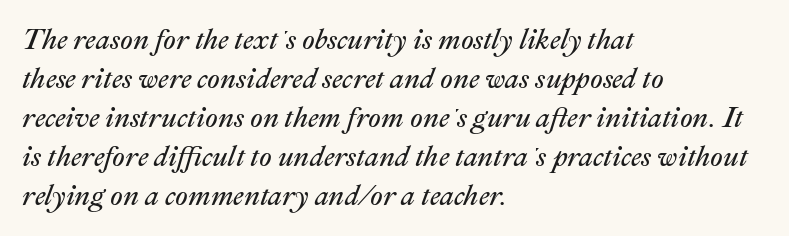
{"italic": "yes", "lean": "right", "slant_degrees": 22, "bold": "no", "weight": "regular", "width": "normal", "stroke_contrast": "medium", "x_height": "medium", "monospaced": "no", "underline": "no", "align": "left", "line_spacing": "normal", "line_spacing_ratio": 1.39, "letter_spacing": "normal", "letter_spacing_em": 0.0, "glyph_px": 28}
